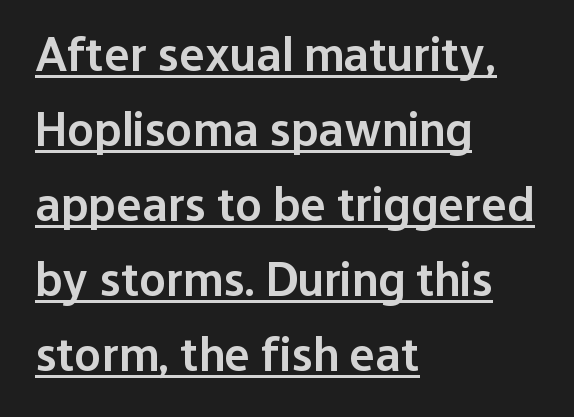
Q: Is the text bold? A: Semi-bold.
Q: Is the text italic (slanted)? A: No, it is upright.
Q: Is the typeface a serif or a sans-serif typeface? A: Sans-serif.
Q: Is the text underlined? A: Yes.
Q: How is the paragraph aligned? A: Left-aligned.
Q: Is the spacing between letters normal or unusually wide? A: Normal.
Q: Is the spacing between lines tight, normal or loose? A: Normal.
Q: Width (condensed, normal, or wide)? A: Normal.
Q: Stroke contrast? A: Low.
Q: x-height? A: Medium.
Q: Monospaced? A: No.
